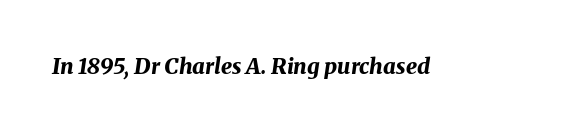
{"italic": "yes", "lean": "right", "slant_degrees": 8, "bold": "yes", "underline": "no", "letter_spacing": "normal", "letter_spacing_em": 0.0, "glyph_px": 22}
